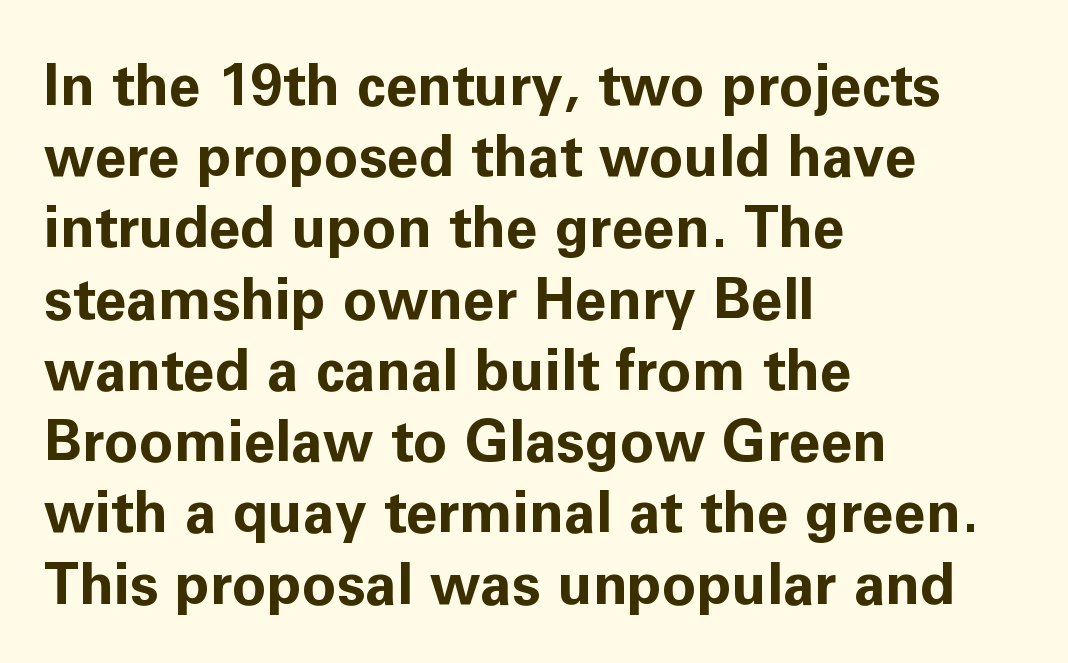
The image shows 57 px bold sans-serif type, upright; set left-aligned, normal line spacing (1.25x), normal letter spacing, not underlined; low stroke contrast and a medium x-height.
